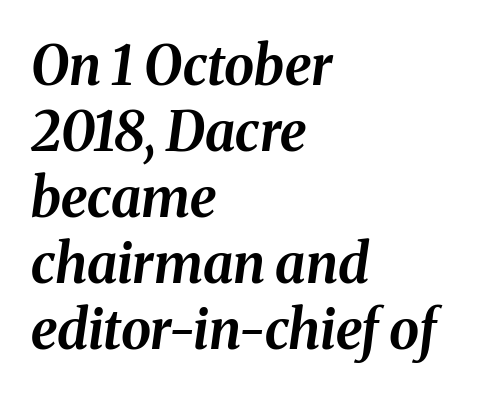
Q: Is the text bold? A: Yes.
Q: Is the text italic (slanted)? A: Yes, it leans right by about 8 degrees.
Q: Is the text underlined? A: No.
Q: How is the paragraph aligned? A: Left-aligned.
Q: Is the spacing between letters normal or unusually wide? A: Normal.
Q: Width (condensed, normal, or wide)? A: Normal.
Q: Stroke contrast? A: Medium.
Q: x-height? A: Medium.
Q: Monospaced? A: No.
